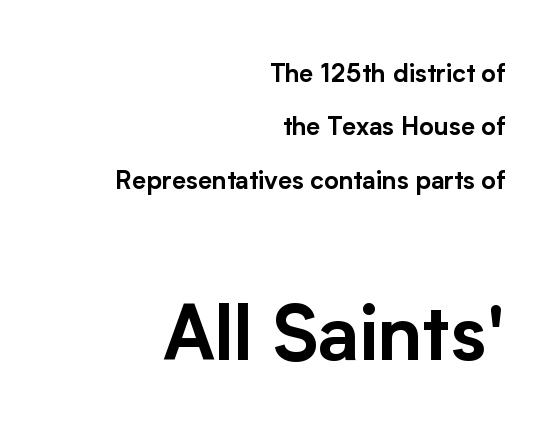
{"serif": "no", "italic": "no", "width": "normal", "stroke_contrast": "low", "x_height": "medium", "monospaced": "no", "underline": "no", "align": "right", "line_spacing": "loose", "line_spacing_ratio": 2.14, "letter_spacing": "normal", "letter_spacing_em": 0.0, "larger_block": "second", "size_ratio": 3.04, "glyph_px": 76}
